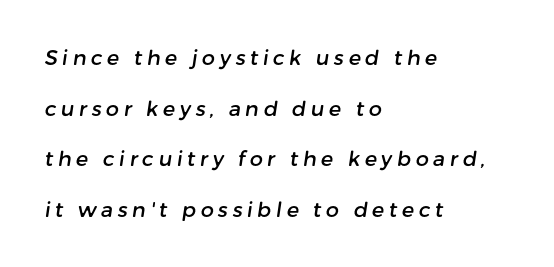
{"underline": "no", "align": "left", "line_spacing": "loose", "line_spacing_ratio": 2.41, "letter_spacing": "wide", "letter_spacing_em": 0.21, "glyph_px": 21}
